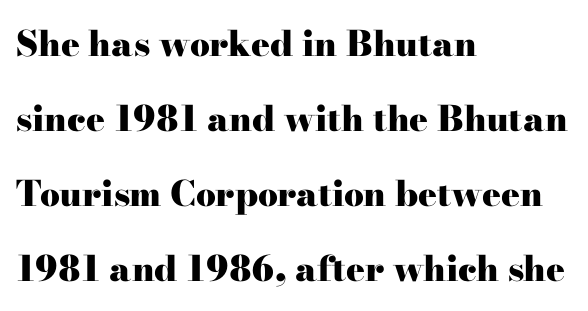
{"serif": "yes", "italic": "no", "bold": "yes", "weight": "heavy", "width": "wide", "stroke_contrast": "high", "x_height": "small", "monospaced": "no", "underline": "no", "align": "left", "line_spacing": "loose", "line_spacing_ratio": 2.14, "letter_spacing": "normal", "letter_spacing_em": 0.0, "glyph_px": 35}
